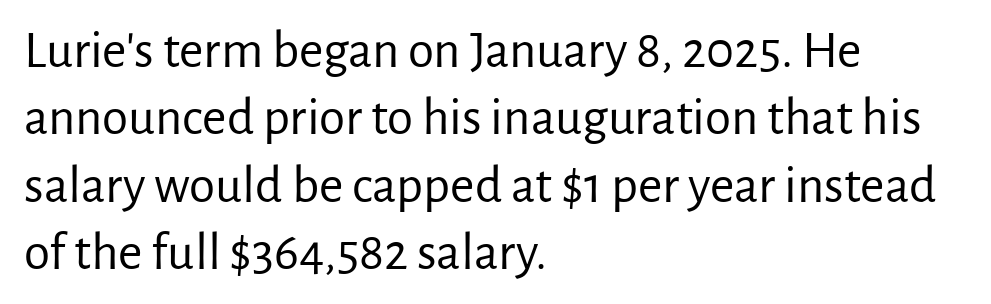
Q: Is the text bold? A: No.
Q: Is the text italic (slanted)? A: No, it is upright.
Q: Is the typeface a serif or a sans-serif typeface? A: Sans-serif.
Q: Is the text underlined? A: No.
Q: How is the paragraph aligned? A: Left-aligned.
Q: Is the spacing between letters normal or unusually wide? A: Normal.
Q: Is the spacing between lines tight, normal or loose? A: Normal.
Q: Width (condensed, normal, or wide)? A: Normal.
Q: Stroke contrast? A: Low.
Q: x-height? A: Medium.
Q: Monospaced? A: No.
